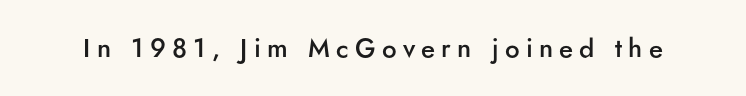
Q: Is the text bold? A: Semi-bold.
Q: Is the text italic (slanted)? A: No, it is upright.
Q: Is the text underlined? A: No.
Q: Is the spacing between letters normal or unusually wide? A: Unusually wide.
